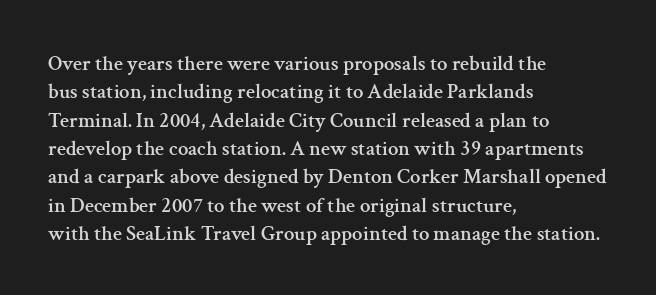
The image shows 21 px text type, upright; set left-aligned, normal line spacing (1.35x), normal letter spacing, not underlined.
